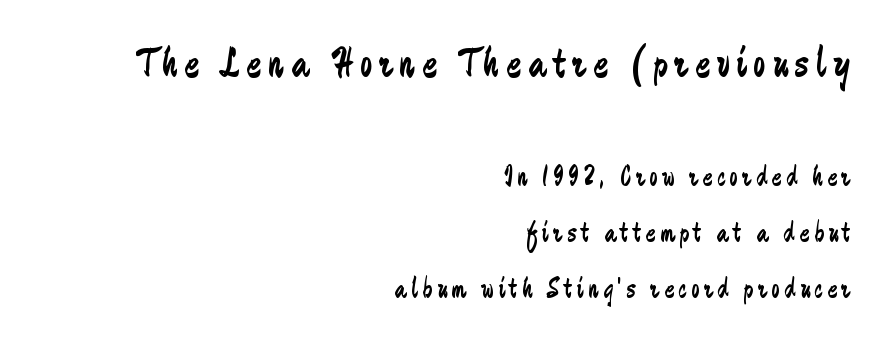
The image shows 44 px regular-weight, condensed sans-serif type; set right-aligned, loose line spacing (1.94x), not underlined; the first (top) block is 1.52x larger; low stroke contrast and a medium x-height.
